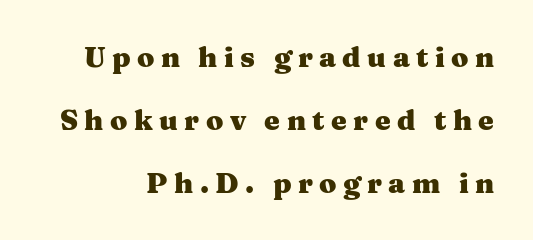
The letters stand straight up with perfectly vertical stems. Line spacing here is loose. The letters advance in unequal steps, a hallmark of proportional type. These lines have a slow, spaced-out rhythm from letter to letter. The glyphs are unaccompanied by any horizontal stroke below them.
